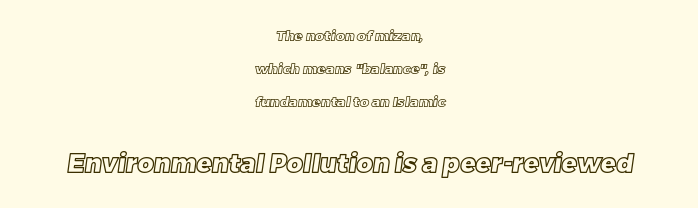
The rendering enlarges the type as you move from the upper chunk to the lower. Nothing unusual about the tracking: characters are spaced as the font intends. A bare baseline throughout the passage. Compared with a flush-left layout, this one balances lines on the center instead. This block would shrink considerably if given ordinary leading; it's expanded now.
